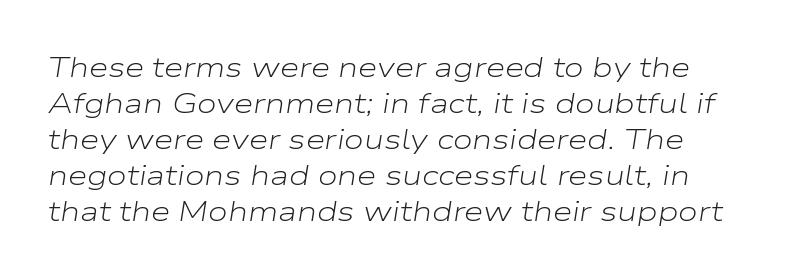
{"italic": "yes", "lean": "right", "slant_degrees": 9, "bold": "no", "weight": "light", "width": "wide", "stroke_contrast": "low", "x_height": "medium", "monospaced": "no", "underline": "no", "line_spacing": "normal", "line_spacing_ratio": 1.29, "letter_spacing": "normal", "letter_spacing_em": 0.0, "glyph_px": 28}
